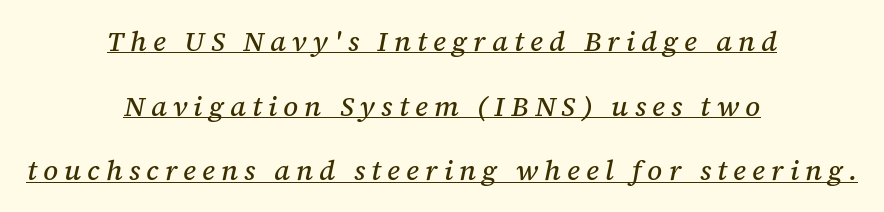
{"serif": "yes", "italic": "yes", "lean": "right", "slant_degrees": 12, "width": "normal", "stroke_contrast": "medium", "x_height": "medium", "monospaced": "no", "underline": "yes", "align": "center", "line_spacing": "loose", "line_spacing_ratio": 2.31, "letter_spacing": "wide", "letter_spacing_em": 0.22, "glyph_px": 28}
